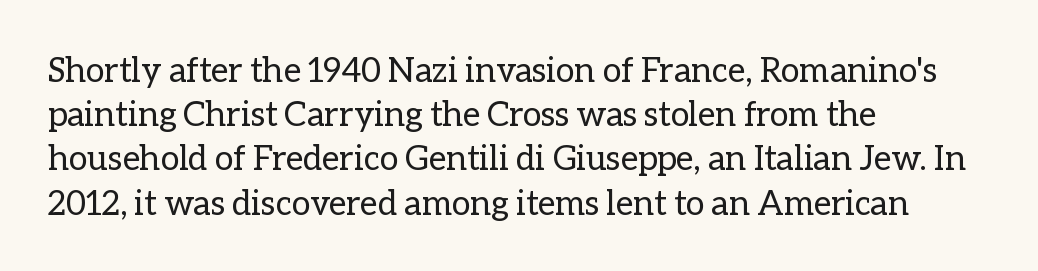
Interline gaps are of average width in this sample. Teacher's note: observe the even left margin — that is flush-left alignment. Letter spacing: default. Vertical stems look standard width or narrower in stroke.
